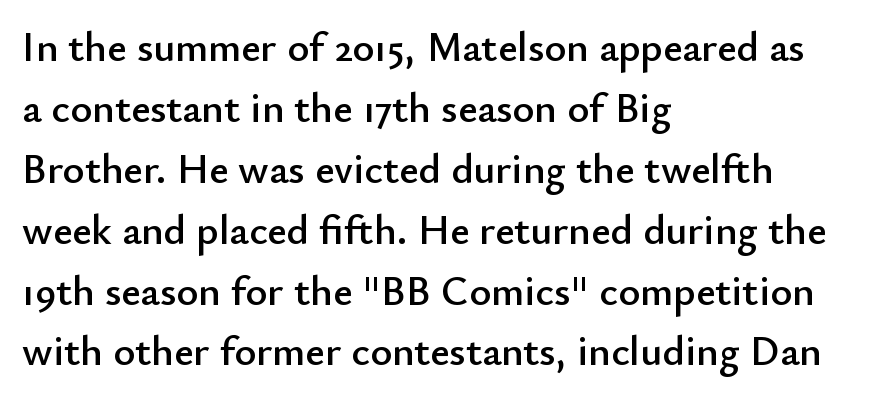
Tracking here is standard; glyphs follow each other at the usual distance. No italicization has been applied; the sample stays upright. Where is the straight margin? On the left. Do the characters align in a grid? No, the font is proportional.
